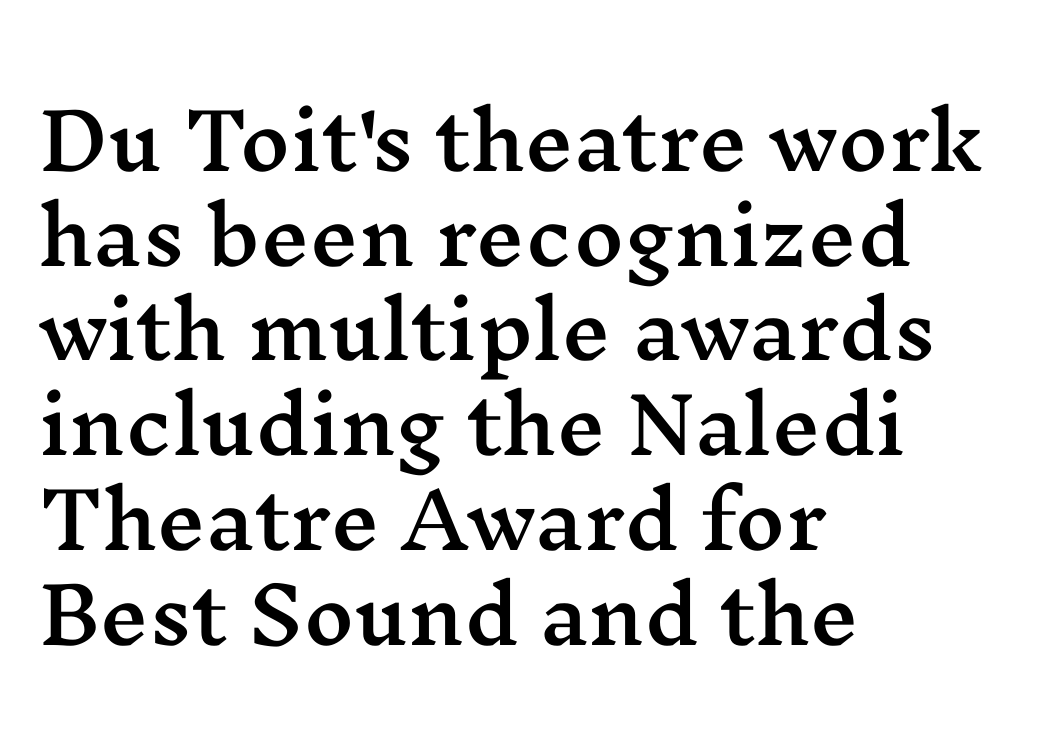
{"serif": "yes", "italic": "no", "width": "wide", "stroke_contrast": "medium", "x_height": "medium", "monospaced": "no", "underline": "no", "align": "left", "line_spacing_ratio": 1.23, "letter_spacing": "normal", "letter_spacing_em": 0.0, "glyph_px": 77}
